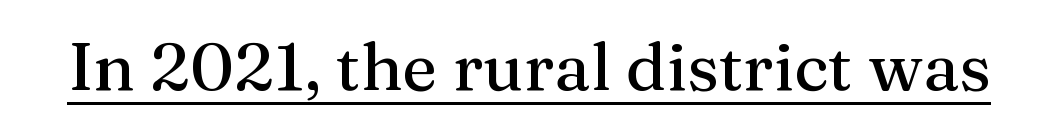
Q: Is the text italic (slanted)? A: No, it is upright.
Q: Is the typeface a serif or a sans-serif typeface? A: Serif.
Q: Is the text underlined? A: Yes.
Q: Is the spacing between letters normal or unusually wide? A: Normal.
Q: Width (condensed, normal, or wide)? A: Normal.
Q: Stroke contrast? A: Medium.
Q: x-height? A: Medium.
Q: Monospaced? A: No.
